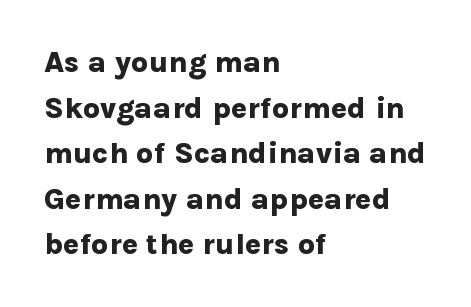
Each word holds together tightly as a unit, with standard inter-letter gaps. If you measured baseline to baseline, you'd find a middling distance. Visually the block forms a straight wall on the left and a jagged coastline on the right. Caption: bold face, heavy strokes. Do the characters align in a grid? No, the font is proportional.
